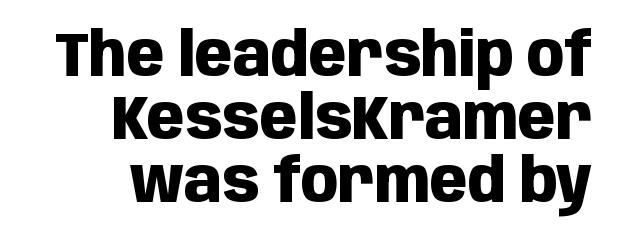
How heavy is the stroke? Heavy — this is a bold. In terms of letterform style, serifs are entirely absent. Spacing between characters is what you'd get straight out of the box. Leftover space on each line is placed entirely before the opening word. Lines of text with bare space underneath.
